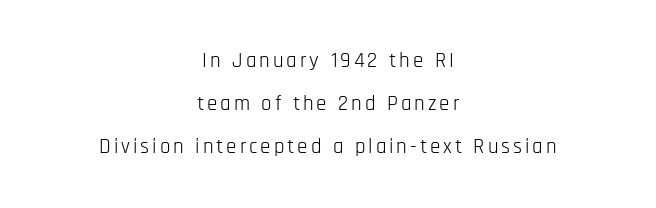
{"italic": "no", "bold": "no", "underline": "no", "align": "center", "line_spacing": "loose", "line_spacing_ratio": 2.04, "glyph_px": 21}
